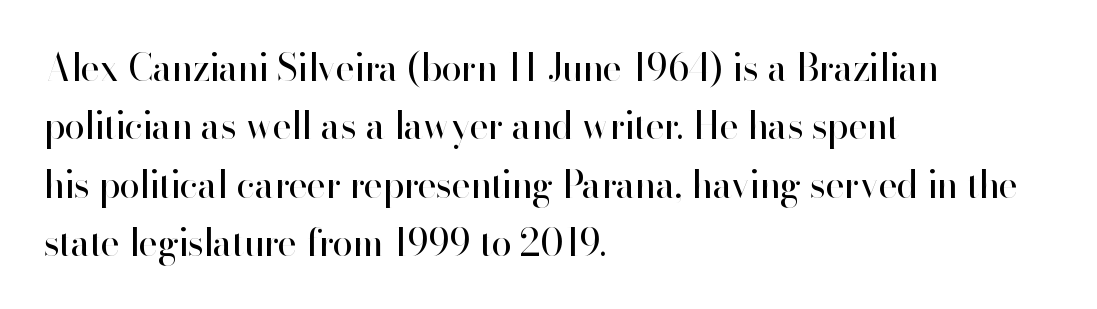
The image shows 37 px regular-weight sans-serif type, upright; set left-aligned, normal line spacing (1.58x), normal letter spacing, not underlined; high stroke contrast and a small x-height.
